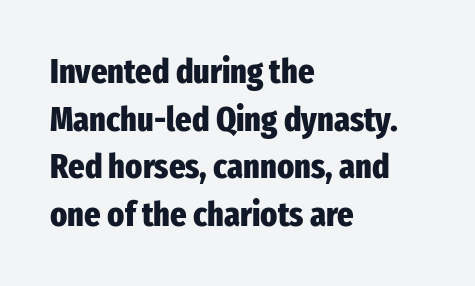
{"serif": "no", "italic": "no", "bold": "yes", "weight": "heavy", "width": "condensed", "stroke_contrast": "low", "x_height": "medium", "monospaced": "no", "underline": "no", "align": "left", "line_spacing": "normal", "line_spacing_ratio": 1.36, "letter_spacing": "normal", "letter_spacing_em": 0.0, "glyph_px": 35}
